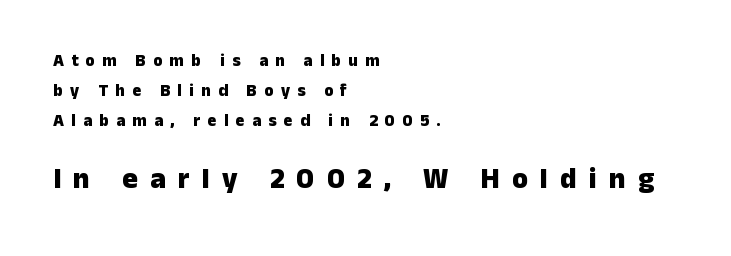
Q: Is the text bold? A: Yes.
Q: Is the text italic (slanted)? A: No, it is upright.
Q: Is the typeface a serif or a sans-serif typeface? A: Sans-serif.
Q: Is the text underlined? A: No.
Q: How is the paragraph aligned? A: Left-aligned.
Q: Is the spacing between letters normal or unusually wide? A: Unusually wide.
Q: Which block of text is set in a larger size, the first (top) or the second (bottom)? A: The second (bottom) one.
Q: Width (condensed, normal, or wide)? A: Normal.
Q: Stroke contrast? A: Low.
Q: x-height? A: Medium.
Q: Monospaced? A: No.
